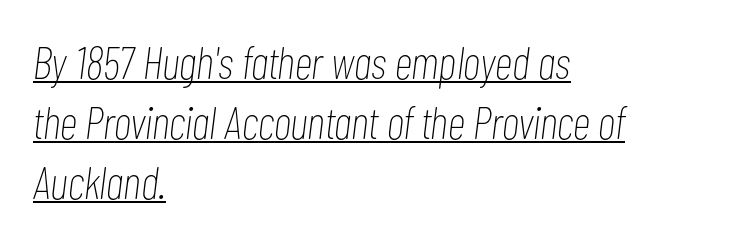
The image shows 46 px thin, condensed type, italic (leaning right); set left-aligned, normal line spacing (1.3x), normal letter spacing, underlined; low stroke contrast and a medium x-height.
